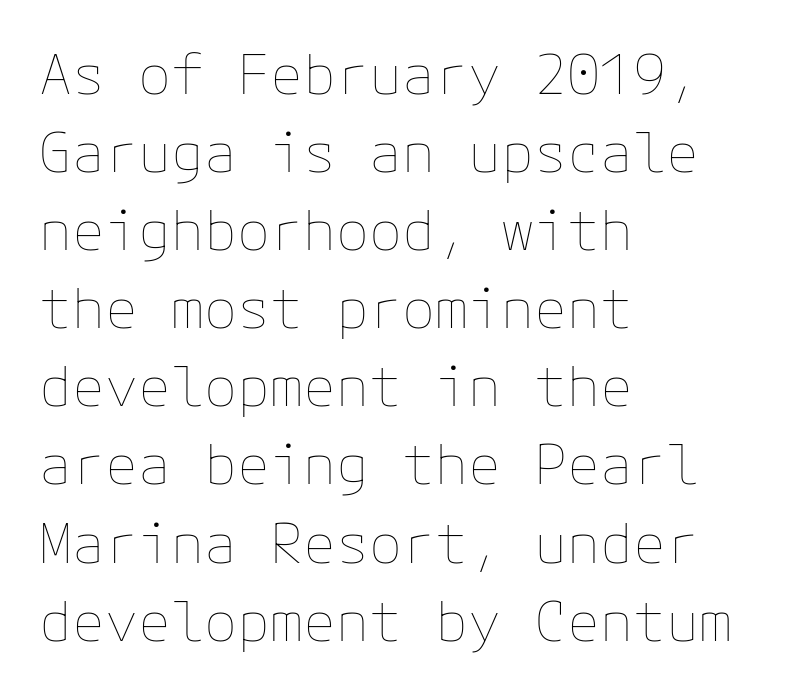
{"italic": "no", "bold": "no", "weight": "thin", "width": "normal", "stroke_contrast": "low", "x_height": "medium", "underline": "no", "align": "left", "line_spacing": "normal", "line_spacing_ratio": 1.42, "letter_spacing": "normal", "letter_spacing_em": 0.0, "glyph_px": 55}
